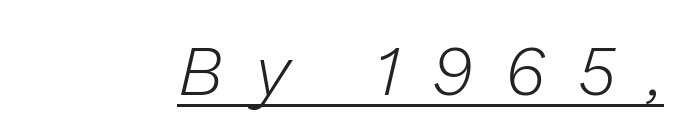
A typesetter would mark this as italic. The tracking jumps out immediately: characters are airy and widely separated. Do the characters align in a grid? No, the font is proportional. Heft: none added — not bold.
